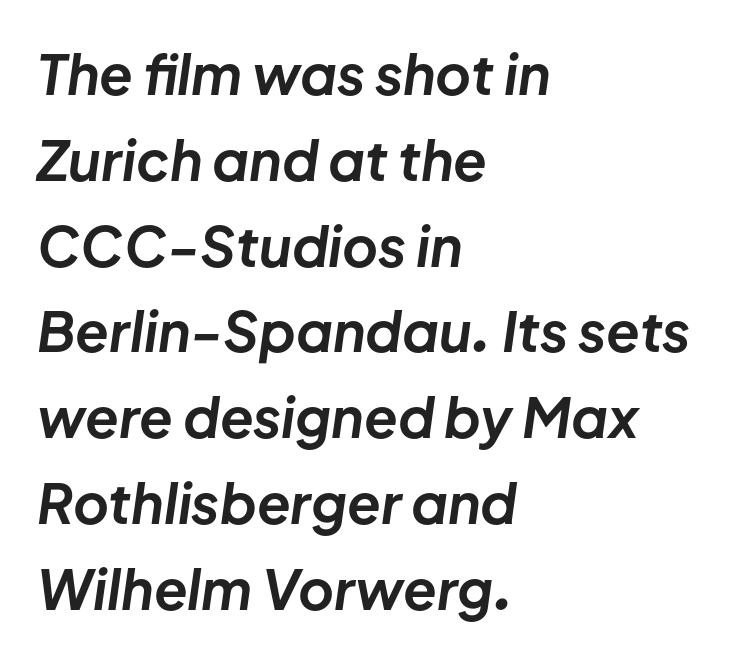
The image shows 55 px bold type, italic (leaning right); set left-aligned, normal line spacing (1.56x), normal letter spacing, not underlined; low stroke contrast and a medium x-height.
